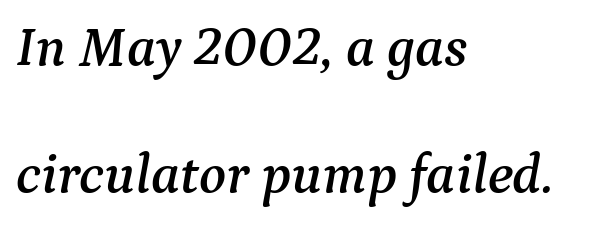
{"serif": "yes", "italic": "yes", "lean": "right", "slant_degrees": 9, "width": "normal", "stroke_contrast": "medium", "x_height": "medium", "monospaced": "no", "underline": "no", "align": "left", "line_spacing": "loose", "line_spacing_ratio": 2.27, "letter_spacing": "normal", "letter_spacing_em": 0.0, "glyph_px": 56}
